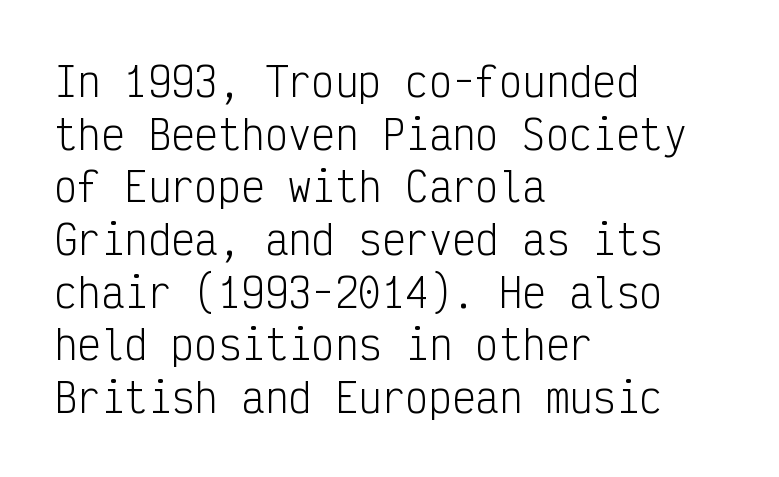
Visually the block forms a straight wall on the left and a jagged coastline on the right. A typesetter would call this zero additional tracking. The specimen reads as upright at a glance. The space beneath each line is pristine and unruled. In terms of leading, this rendering sits right in the middle.
